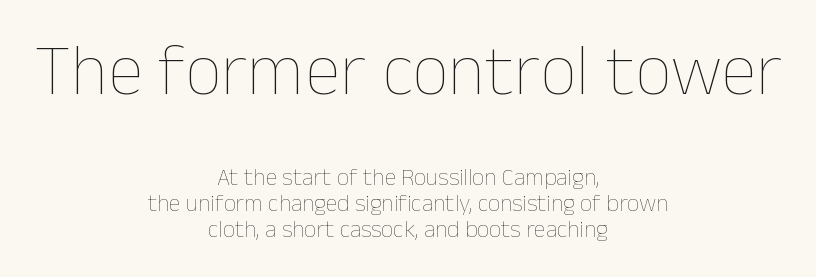
The image shows 73 px thin type, upright; set centered, tight line spacing (1.1x), normal letter spacing, not underlined; the first (top) block is 3.04x larger; low stroke contrast and a medium x-height.
